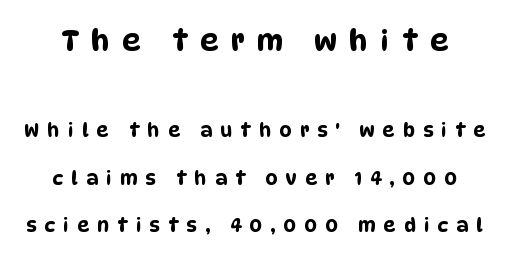
{"serif": "no", "width": "condensed", "stroke_contrast": "low", "x_height": "large", "monospaced": "no", "underline": "no", "line_spacing": "loose", "line_spacing_ratio": 2.49, "letter_spacing": "wide", "letter_spacing_em": 0.43, "larger_block": "first", "size_ratio": 1.53, "glyph_px": 29}
